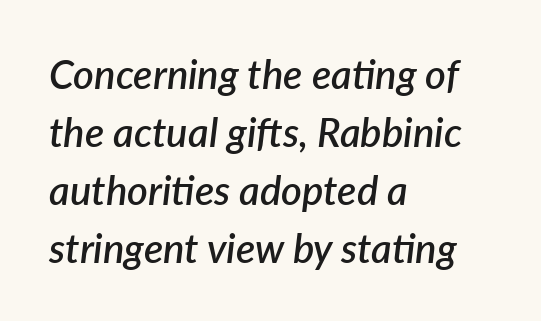
{"italic": "yes", "lean": "right", "slant_degrees": 7, "bold": "semi", "weight": "semibold", "width": "normal", "stroke_contrast": "low", "x_height": "medium", "monospaced": "no", "underline": "no", "align": "left", "line_spacing": "normal", "line_spacing_ratio": 1.45, "letter_spacing": "normal", "letter_spacing_em": 0.0, "glyph_px": 40}
